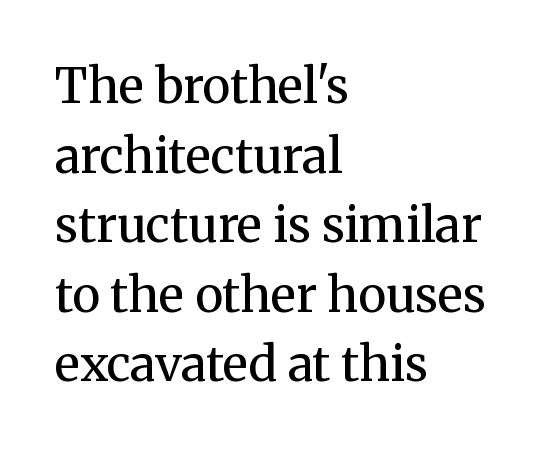
The image shows 48 px regular-weight serif type, upright; set left-aligned, normal line spacing (1.45x), normal letter spacing, not underlined; medium stroke contrast and a medium x-height.
